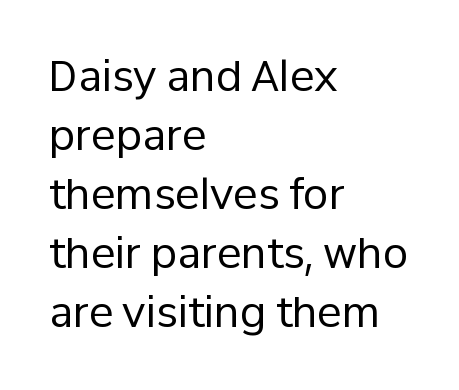
Q: Is the text bold? A: No.
Q: Is the text italic (slanted)? A: No, it is upright.
Q: Is the typeface a serif or a sans-serif typeface? A: Sans-serif.
Q: Is the text underlined? A: No.
Q: How is the paragraph aligned? A: Left-aligned.
Q: Is the spacing between letters normal or unusually wide? A: Normal.
Q: Is the spacing between lines tight, normal or loose? A: Normal.
Q: Width (condensed, normal, or wide)? A: Normal.
Q: Stroke contrast? A: Low.
Q: x-height? A: Medium.
Q: Monospaced? A: No.
